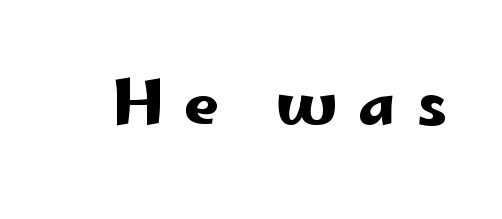
{"serif": "no", "italic": "no", "width": "wide", "stroke_contrast": "low", "x_height": "small", "monospaced": "no", "underline": "no", "letter_spacing": "wide", "letter_spacing_em": 0.34, "glyph_px": 62}
